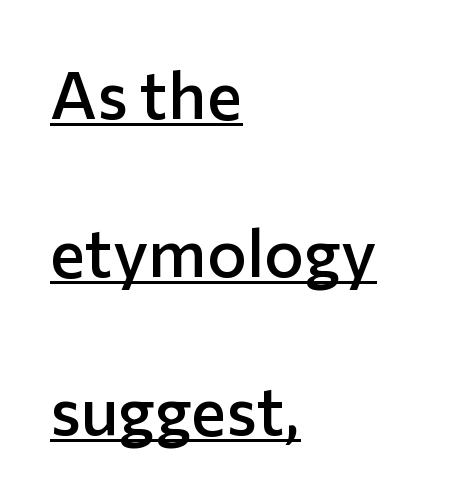
The image shows 67 px semibold sans-serif type, upright; set left-aligned, loose line spacing (2.36x), normal letter spacing, underlined; low stroke contrast and a medium x-height.
